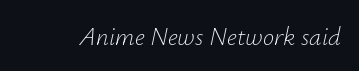
{"italic": "yes", "lean": "right", "slant_degrees": 12, "bold": "no", "underline": "no", "letter_spacing": "normal", "letter_spacing_em": 0.0, "glyph_px": 25}
